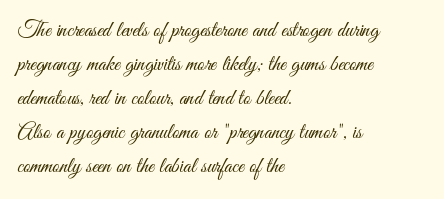
The image shows 22 px text type; set left-aligned, normal line spacing (1.55x), normal letter spacing, not underlined.
